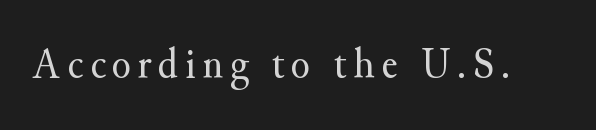
{"serif": "yes", "italic": "no", "bold": "no", "weight": "regular", "width": "normal", "stroke_contrast": "medium", "x_height": "small", "monospaced": "no", "underline": "no", "glyph_px": 44}
